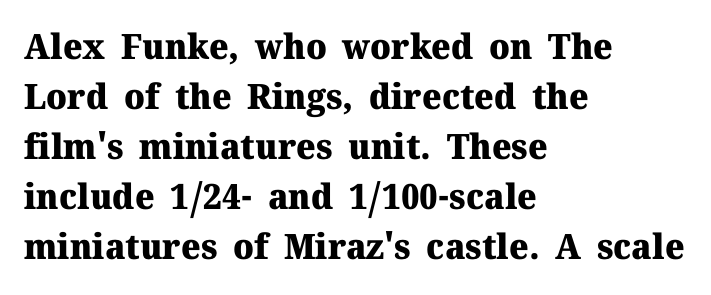
{"serif": "yes", "italic": "no", "bold": "yes", "weight": "heavy", "width": "normal", "stroke_contrast": "medium", "x_height": "medium", "monospaced": "no", "underline": "no", "align": "left", "line_spacing": "normal", "line_spacing_ratio": 1.43, "letter_spacing": "normal", "letter_spacing_em": 0.0, "glyph_px": 35}
